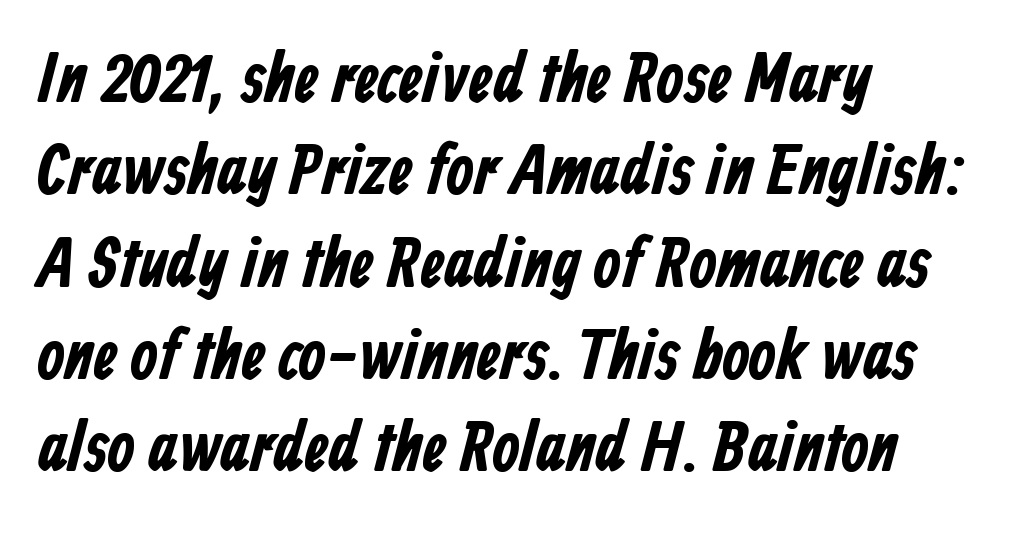
Q: Is the text bold? A: Yes.
Q: Is the typeface a serif or a sans-serif typeface? A: Sans-serif.
Q: Is the text underlined? A: No.
Q: How is the paragraph aligned? A: Left-aligned.
Q: Is the spacing between letters normal or unusually wide? A: Normal.
Q: Is the spacing between lines tight, normal or loose? A: Normal.
Q: Width (condensed, normal, or wide)? A: Condensed.
Q: Stroke contrast? A: Low.
Q: x-height? A: Medium.
Q: Monospaced? A: No.
